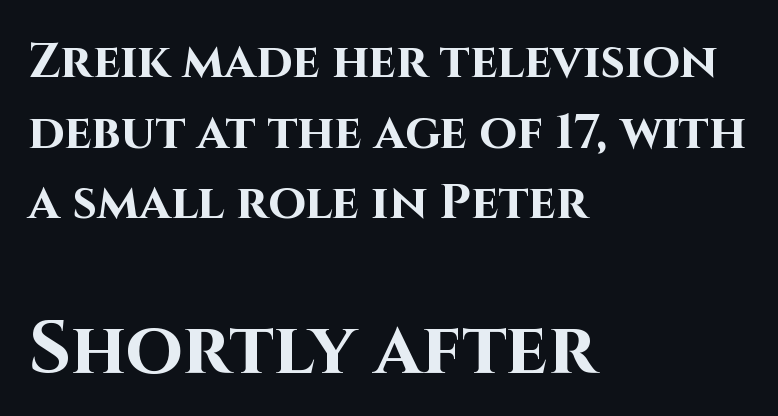
Q: Is the text bold? A: Yes.
Q: Is the text italic (slanted)? A: No, it is upright.
Q: Is the typeface a serif or a sans-serif typeface? A: Sans-serif.
Q: Is the text underlined? A: No.
Q: How is the paragraph aligned? A: Left-aligned.
Q: Is the spacing between letters normal or unusually wide? A: Normal.
Q: Is the spacing between lines tight, normal or loose? A: Normal.
Q: Which block of text is set in a larger size, the first (top) or the second (bottom)? A: The second (bottom) one.
Q: Width (condensed, normal, or wide)? A: Normal.
Q: Stroke contrast? A: High.
Q: x-height? A: Large.
Q: Monospaced? A: No.
